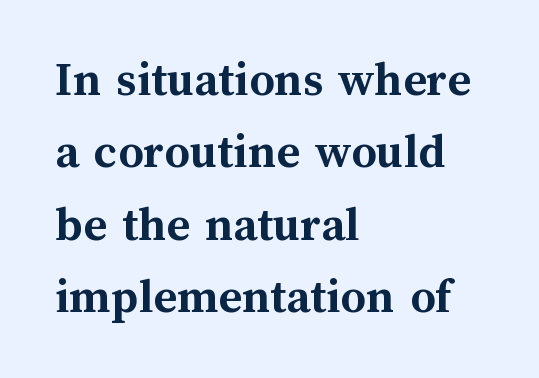
The image shows 50 px semibold type, upright; set left-aligned, normal line spacing (1.45x), normal letter spacing, not underlined; medium stroke contrast and a medium x-height.
